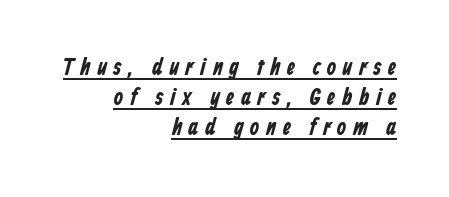
{"bold": "yes", "underline": "yes", "align": "right", "line_spacing": "normal", "line_spacing_ratio": 1.25, "letter_spacing": "wide", "letter_spacing_em": 0.28, "glyph_px": 24}
